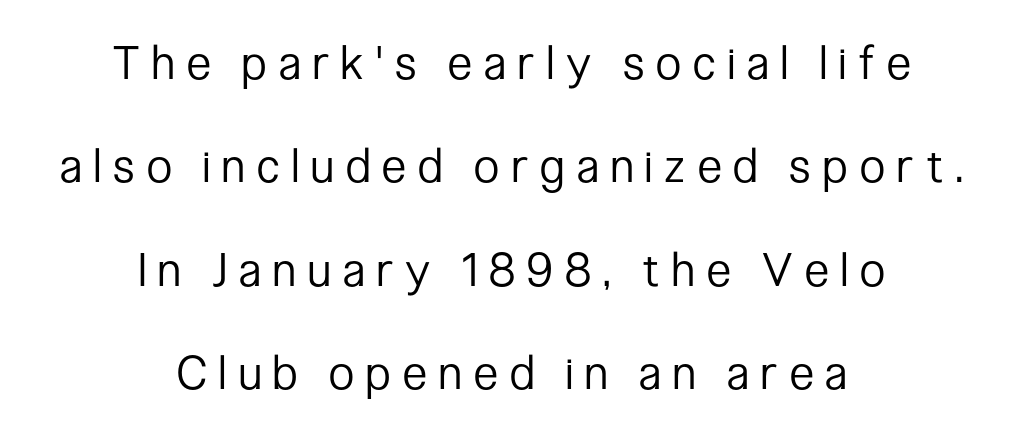
Rule under the text: the space is simply empty. The face used here is rendered with a markedly widened letterfit. No heavy texture on the line: the type isn't bold. This is sans-serif lettering, the kind often seen on screens and signage. These lines stand farther apart than default settings would place them.
